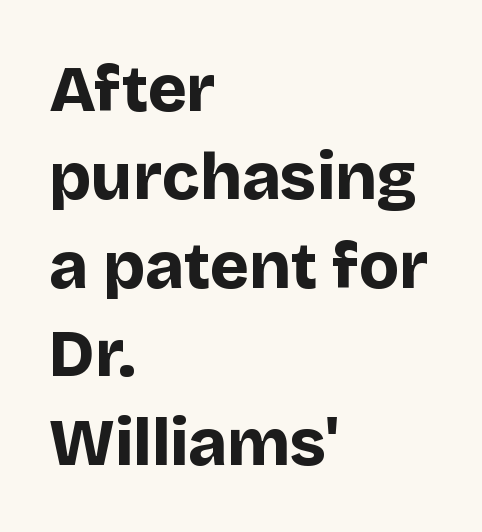
{"serif": "no", "italic": "no", "bold": "yes", "weight": "bold", "width": "normal", "stroke_contrast": "low", "x_height": "large", "monospaced": "no", "underline": "no", "align": "left", "line_spacing": "normal", "line_spacing_ratio": 1.34, "letter_spacing": "normal", "letter_spacing_em": 0.0, "glyph_px": 66}
